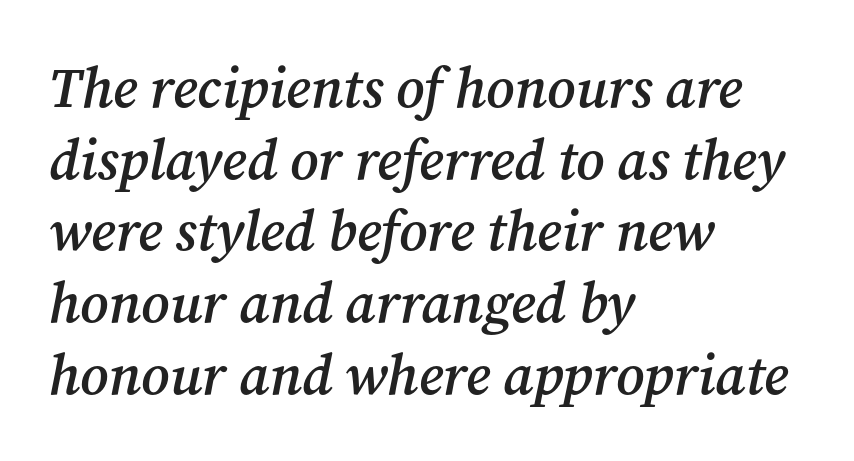
Q: Is the text bold? A: Semi-bold.
Q: Is the text italic (slanted)? A: Yes, it leans right by about 12 degrees.
Q: Is the typeface a serif or a sans-serif typeface? A: Serif.
Q: Is the text underlined? A: No.
Q: How is the paragraph aligned? A: Left-aligned.
Q: Is the spacing between letters normal or unusually wide? A: Normal.
Q: Is the spacing between lines tight, normal or loose? A: Normal.
Q: Width (condensed, normal, or wide)? A: Normal.
Q: Stroke contrast? A: Medium.
Q: x-height? A: Medium.
Q: Monospaced? A: No.
